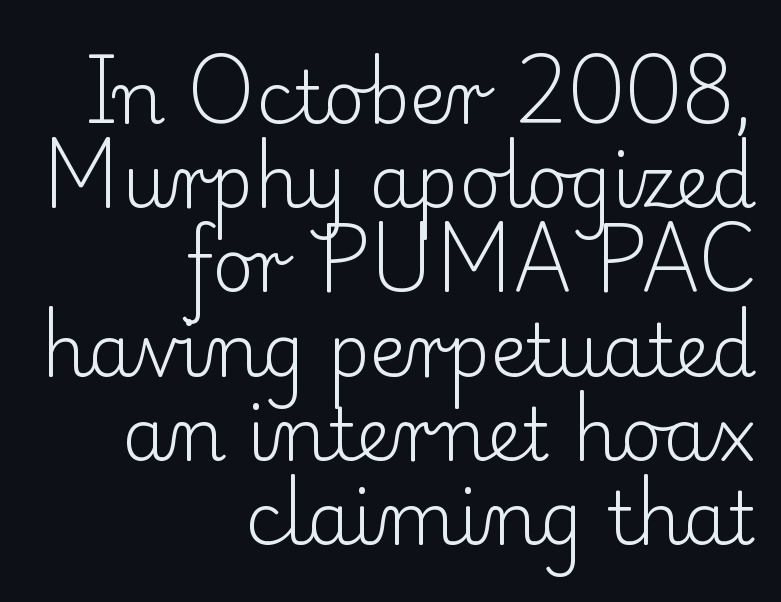
{"italic": "no", "bold": "no", "weight": "light", "width": "normal", "stroke_contrast": "low", "x_height": "small", "monospaced": "no", "underline": "no", "align": "right", "line_spacing_ratio": 1.17, "letter_spacing": "normal", "letter_spacing_em": 0.0, "glyph_px": 72}
